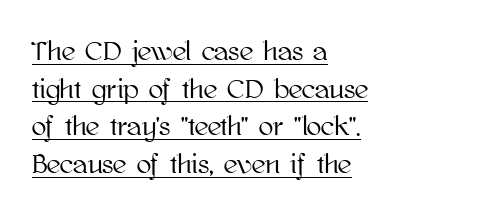
{"italic": "no", "underline": "yes", "align": "left", "line_spacing": "normal", "line_spacing_ratio": 1.39, "letter_spacing": "normal", "letter_spacing_em": 0.0, "glyph_px": 27}
